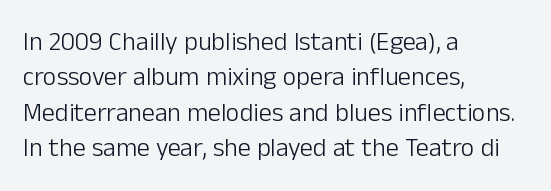
Q: Is the text bold? A: No.
Q: Is the text italic (slanted)? A: No, it is upright.
Q: Is the text underlined? A: No.
Q: How is the paragraph aligned? A: Left-aligned.
Q: Is the spacing between letters normal or unusually wide? A: Normal.
Q: Is the spacing between lines tight, normal or loose? A: Normal.
